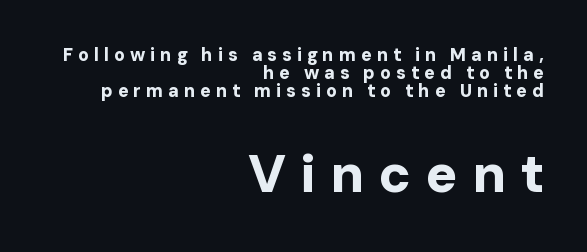
The image shows 53 px bold sans-serif type, upright; set right-aligned, tight line spacing (0.99x), unusually wide letter spacing (+0.27 em), not underlined; the second (bottom) block is 2.94x larger; low stroke contrast and a medium x-height.
